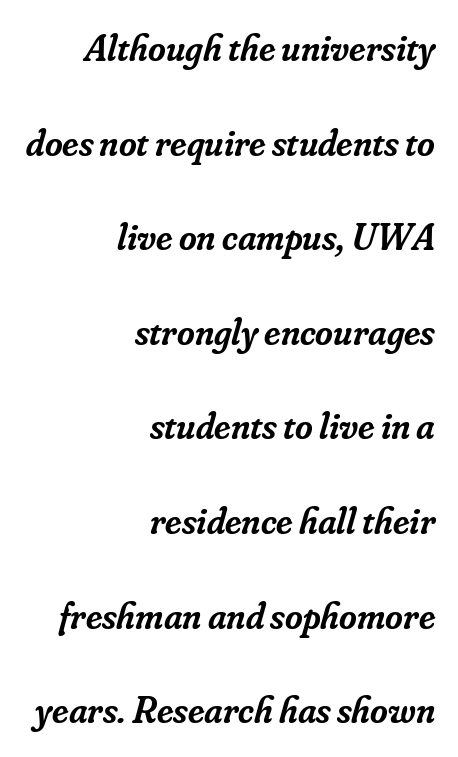
The image shows 38 px semibold serif type, italic (leaning right); set right-aligned, loose line spacing (2.49x), normal letter spacing, not underlined; low stroke contrast and a small x-height.
